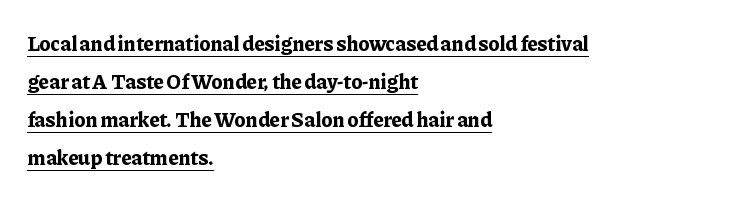
Notice how the passage keeps a crisp vertical edge on the left only. How are the letters spaced? Ordinarily, with no added tracking. The font's upright variant was chosen for this text. The typesetting leans heavy: a genuine bold. Quick note: underline on.
